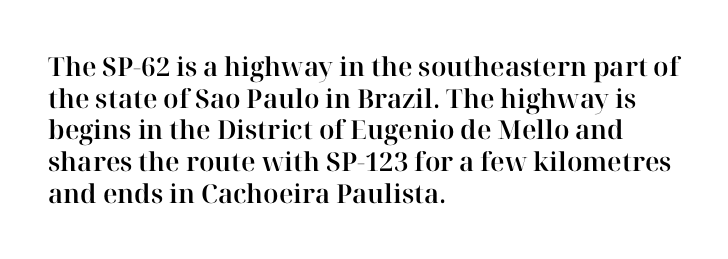
{"italic": "no", "underline": "no", "align": "left", "line_spacing_ratio": 1.22, "letter_spacing": "normal", "letter_spacing_em": 0.0, "glyph_px": 26}
